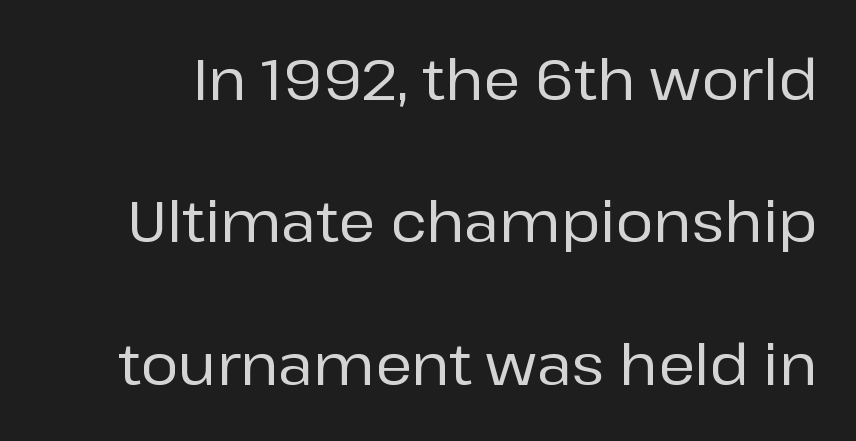
Note the varied advance widths — an 'i' is clearly narrower than an 'm'. Is there much room between lines? Yes — plenty of vertical air separates them. Is this a sans? Yes — the strokes have no serifs. Beneath every word, the page is bare.
